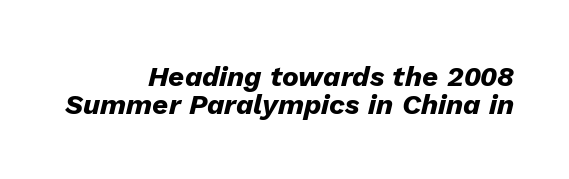
Q: Is the text bold? A: Yes.
Q: Is the text italic (slanted)? A: Yes, it leans right by about 13 degrees.
Q: Is the text underlined? A: No.
Q: How is the paragraph aligned? A: Right-aligned.
Q: Is the spacing between letters normal or unusually wide? A: Normal.
Q: Is the spacing between lines tight, normal or loose? A: Tight.
Q: Width (condensed, normal, or wide)? A: Normal.
Q: Stroke contrast? A: Low.
Q: x-height? A: Medium.
Q: Monospaced? A: No.
